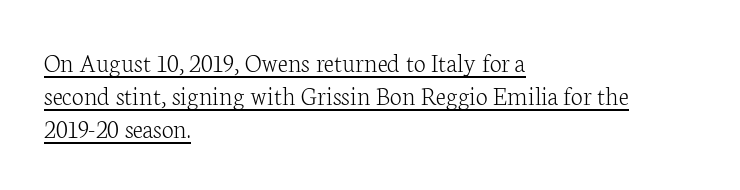
The image shows 27 px text type, upright; set left-aligned, line spacing 1.23x, normal letter spacing, underlined.
